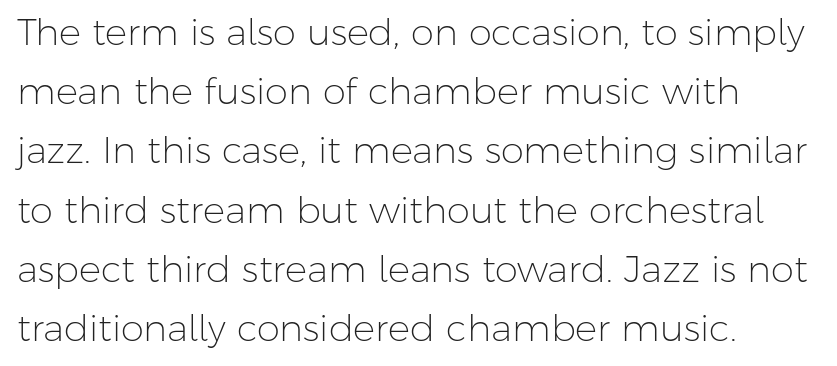
{"serif": "no", "italic": "no", "bold": "no", "weight": "light", "width": "normal", "stroke_contrast": "low", "x_height": "medium", "monospaced": "no", "underline": "no", "align": "left", "line_spacing": "normal", "line_spacing_ratio": 1.6, "letter_spacing": "normal", "letter_spacing_em": 0.0, "glyph_px": 37}
